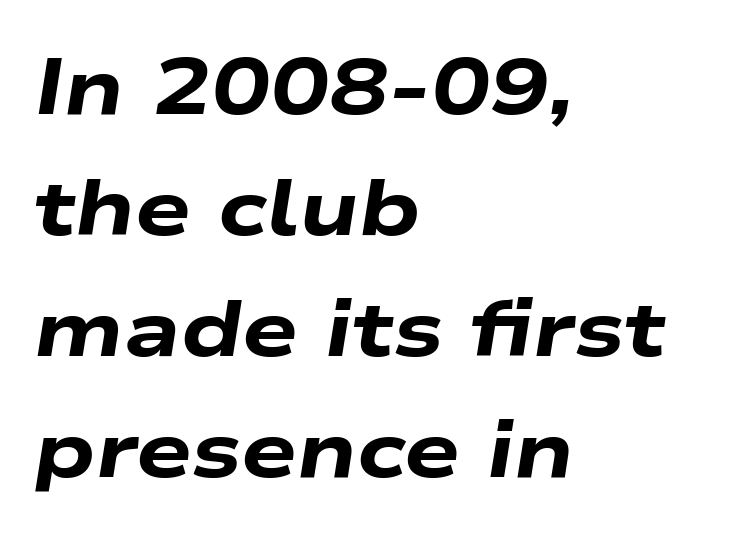
Q: Is the text bold? A: Yes.
Q: Is the text italic (slanted)? A: Yes, it leans right by about 9 degrees.
Q: Is the text underlined? A: No.
Q: How is the paragraph aligned? A: Left-aligned.
Q: Is the spacing between letters normal or unusually wide? A: Normal.
Q: Is the spacing between lines tight, normal or loose? A: Normal.
Q: Width (condensed, normal, or wide)? A: Wide.
Q: Stroke contrast? A: Low.
Q: x-height? A: Medium.
Q: Monospaced? A: No.
